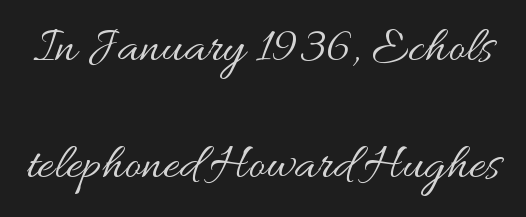
The typeface has the unassuming heft of standard copy or less. The rendering uses a large line-height, opening up the rows. The passage shown has conventional tracking throughout.
